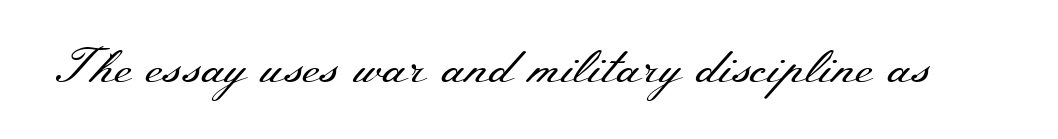
The image shows 49 px regular-weight, wide serif type; set normal letter spacing, not underlined; medium stroke contrast and a small x-height.
